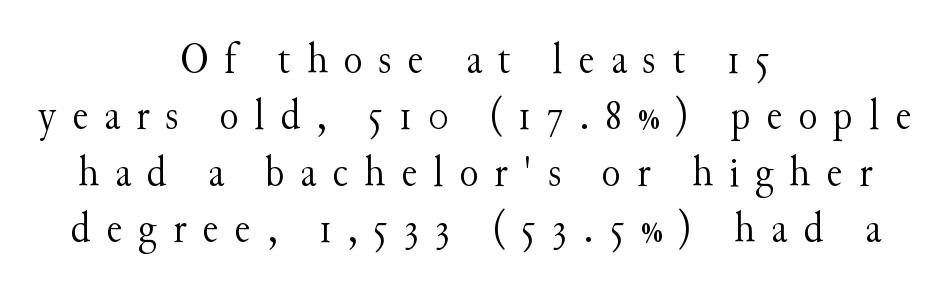
The image shows 44 px light serif type, upright; set centered, normal line spacing (1.28x), unusually wide letter spacing (+0.36 em), not underlined; medium stroke contrast and a small x-height.
